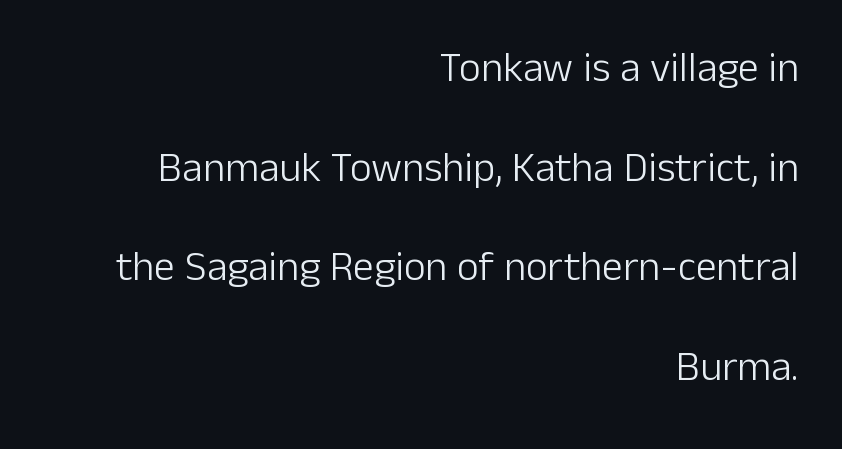
Note: no serifs on the glyphs. A great deal of white space separates one row of letters from the next. The passage shown is not bold in any degree. The typesetter chose a ragged-left arrangement here. Every character sits straight up, as roman type does.
